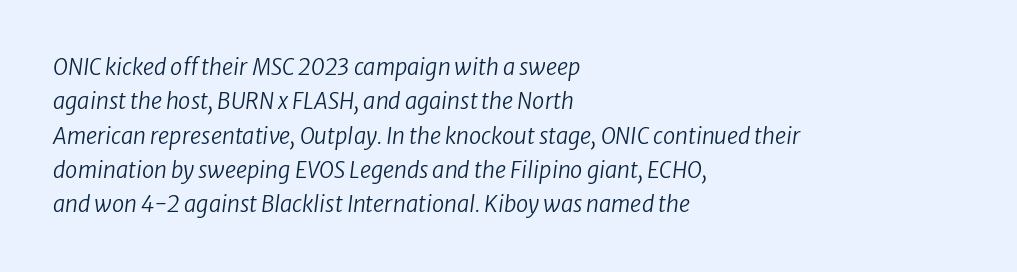
Q: Is the text bold? A: No.
Q: Is the text underlined? A: No.
Q: How is the paragraph aligned? A: Left-aligned.
Q: Is the spacing between letters normal or unusually wide? A: Normal.
Q: Is the spacing between lines tight, normal or loose? A: Normal.
